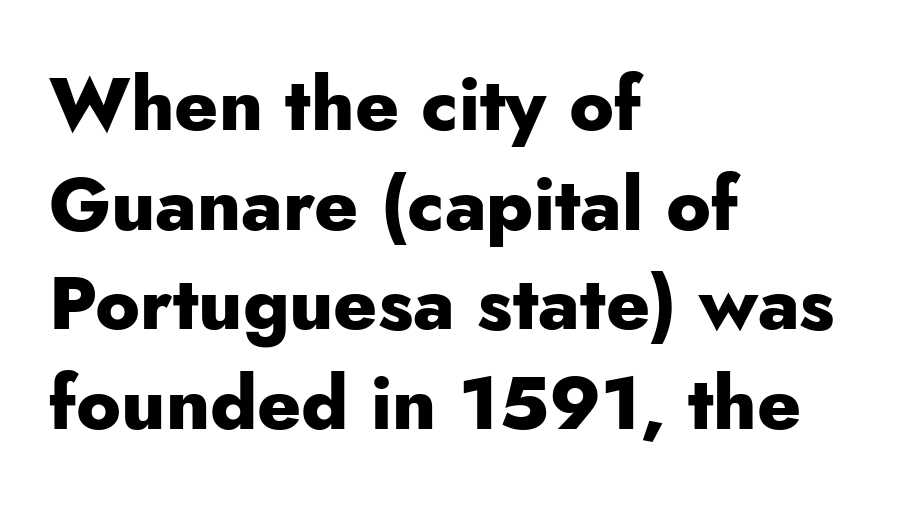
Q: Is the text bold? A: Yes.
Q: Is the text italic (slanted)? A: No, it is upright.
Q: Is the typeface a serif or a sans-serif typeface? A: Sans-serif.
Q: Is the text underlined? A: No.
Q: How is the paragraph aligned? A: Left-aligned.
Q: Is the spacing between letters normal or unusually wide? A: Normal.
Q: Is the spacing between lines tight, normal or loose? A: Normal.
Q: Width (condensed, normal, or wide)? A: Normal.
Q: Stroke contrast? A: Low.
Q: x-height? A: Small.
Q: Monospaced? A: No.
